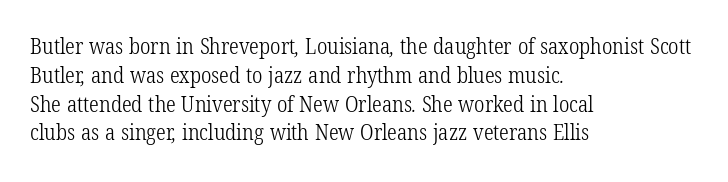
{"bold": "no", "underline": "no", "align": "left", "line_spacing": "normal", "line_spacing_ratio": 1.31, "letter_spacing": "normal", "letter_spacing_em": 0.0, "glyph_px": 22}
